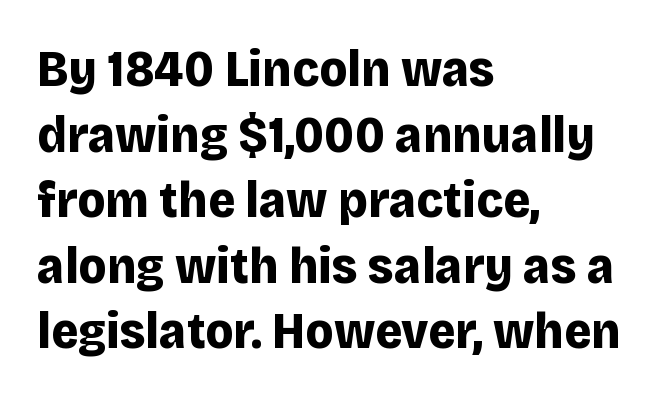
The strip under each line holds only bare page. A typesetter would call this proportional, since set widths differ per character. The letters carry no serifs — their stems end cleanly without finishing strokes. The lines sit at an ordinary, default distance from one another.
